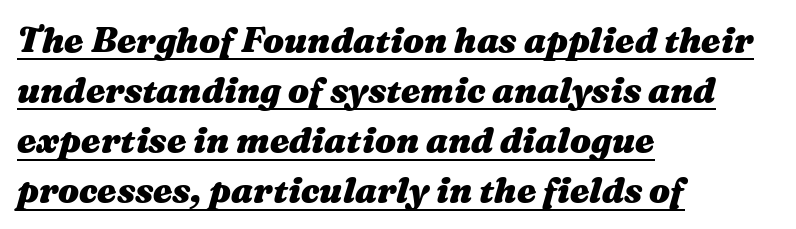
{"italic": "yes", "lean": "right", "slant_degrees": 16, "bold": "yes", "weight": "heavy", "width": "wide", "stroke_contrast": "medium", "x_height": "medium", "monospaced": "no", "underline": "yes", "align": "left", "line_spacing": "normal", "line_spacing_ratio": 1.43, "letter_spacing": "normal", "letter_spacing_em": 0.0, "glyph_px": 35}
